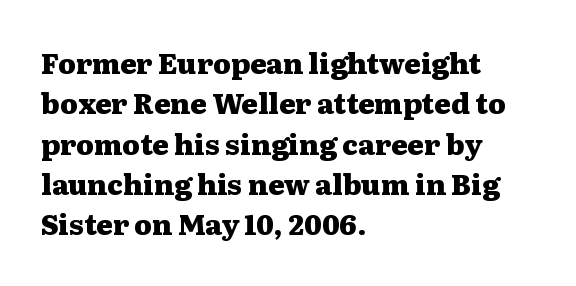
The image shows 28 px heavy, wide serif type, upright; set left-aligned, normal line spacing (1.44x), normal letter spacing, not underlined; medium stroke contrast and a medium x-height.
